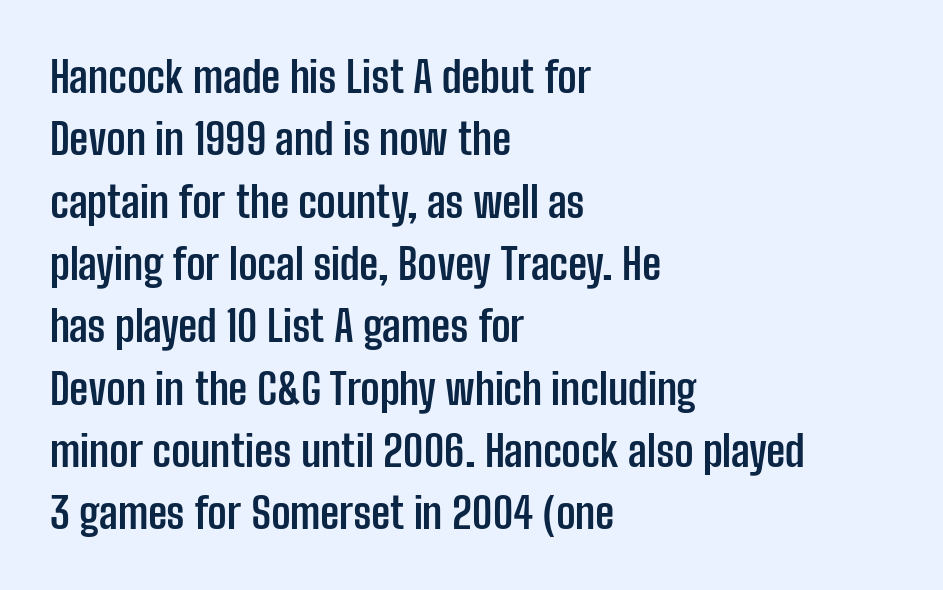
The image shows 43 px semibold, condensed sans-serif type, upright; set left-aligned, normal line spacing (1.45x), normal letter spacing, not underlined; low stroke contrast and a medium x-height.
